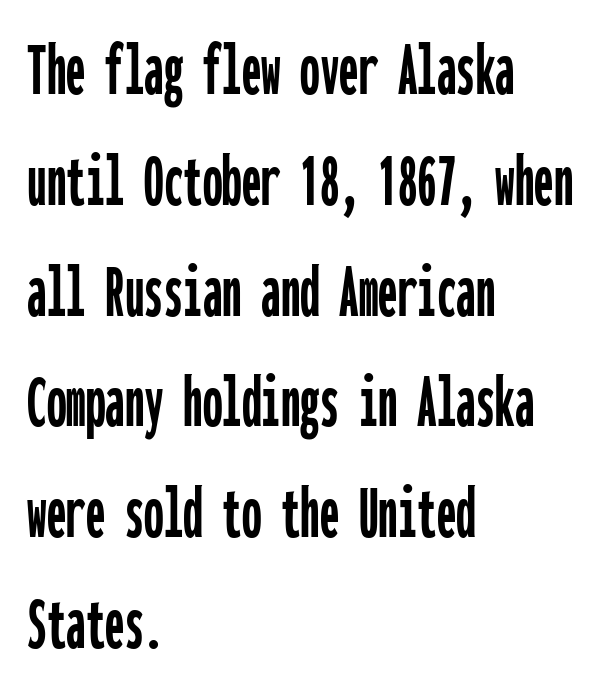
Inter-character spacing is left at the font's built-in metrics. Ordinary non-slanted type is in use. These lines stack with their left ends in a neat column. The type family on display is of the sans-serif kind. The rows are spaced the way most documents space them. Underlining? Definitely not there.
